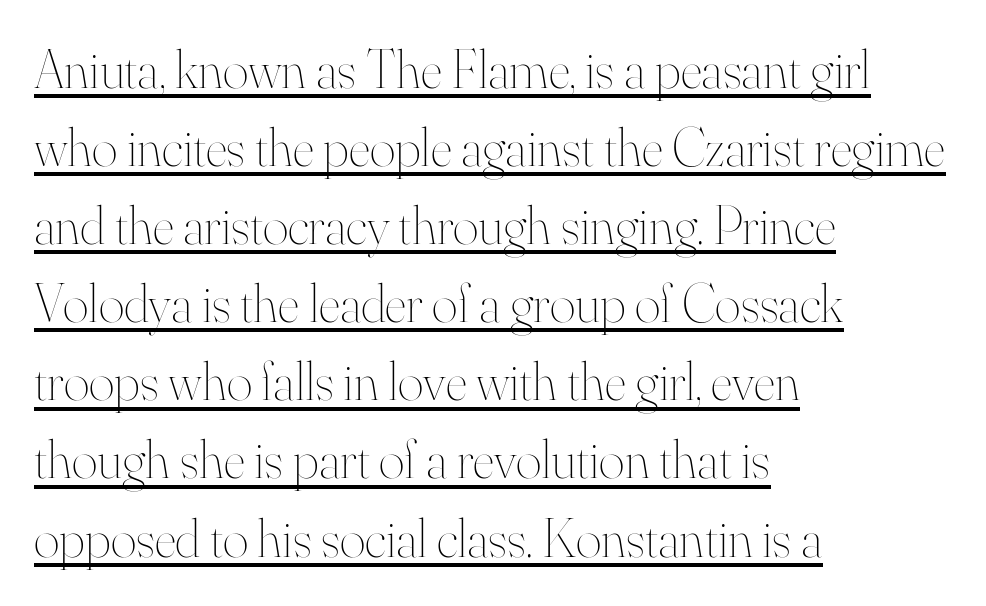
{"italic": "no", "bold": "no", "weight": "thin", "width": "normal", "stroke_contrast": "high", "x_height": "small", "monospaced": "no", "underline": "yes", "align": "left", "line_spacing": "normal", "line_spacing_ratio": 1.42, "letter_spacing": "normal", "letter_spacing_em": 0.0, "glyph_px": 55}
